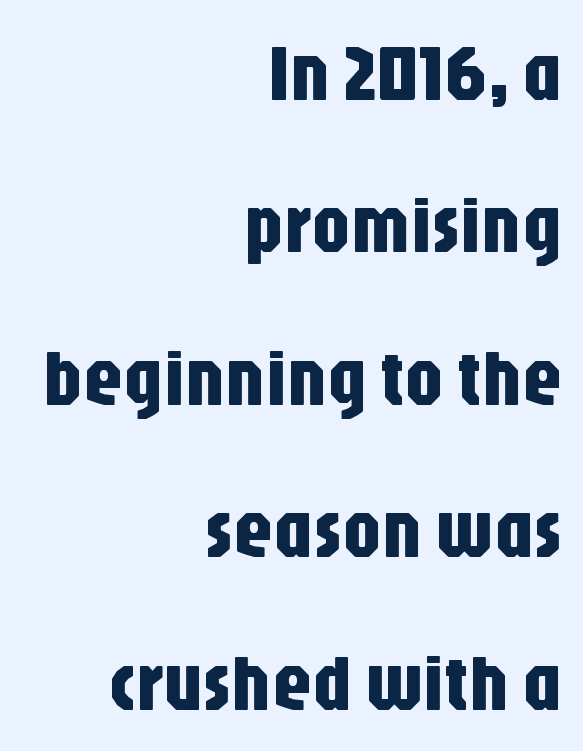
The face used here is proportionally spaced, like ordinary book or web type. The letters stand upright; this is a roman face. Compared with typical paragraphs, the rows here are farther apart. The ragged edge is on the left, which tells us the setting is flush right. A clean baseline with only descenders dipping below it.
